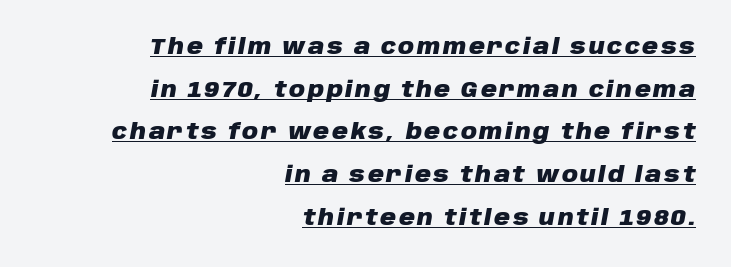
Q: Is the text bold? A: Yes.
Q: Is the text italic (slanted)? A: Yes, it leans right by about 10 degrees.
Q: Is the text underlined? A: Yes.
Q: How is the paragraph aligned? A: Right-aligned.
Q: Is the spacing between lines tight, normal or loose? A: Loose.
